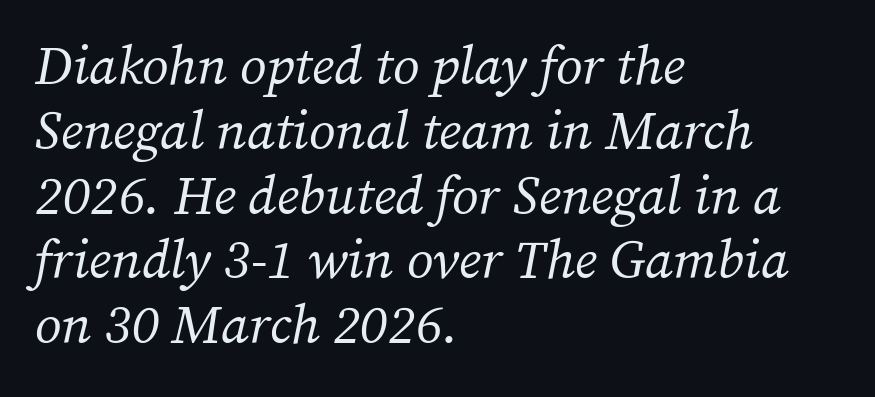
{"serif": "yes", "italic": "yes", "lean": "right", "slant_degrees": 12, "bold": "no", "weight": "regular", "width": "normal", "stroke_contrast": "medium", "x_height": "medium", "monospaced": "no", "underline": "no", "align": "left", "line_spacing_ratio": 1.2, "letter_spacing": "normal", "letter_spacing_em": 0.0, "glyph_px": 54}
